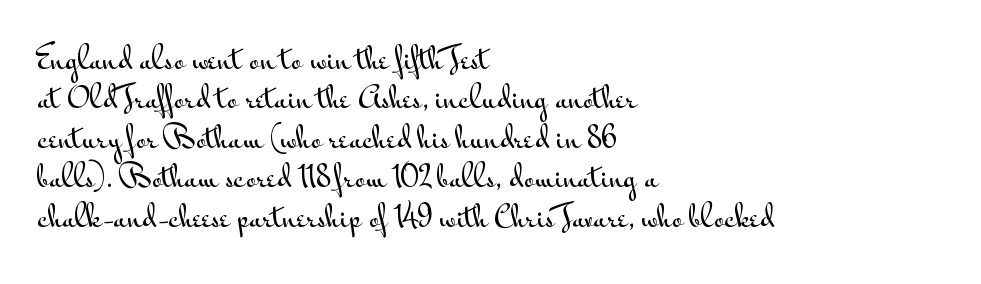
The image shows 29 px wide sans-serif type; set left-aligned, normal line spacing (1.36x), normal letter spacing, not underlined; medium stroke contrast and a small x-height.
